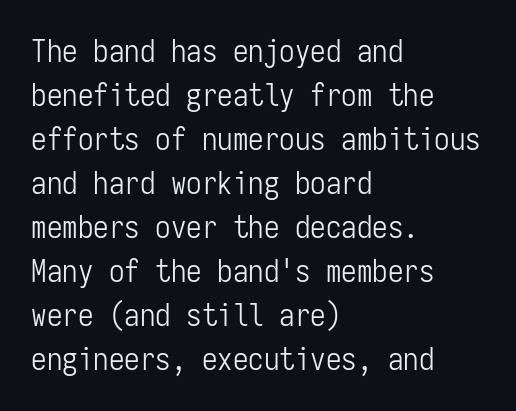
The image shows 31 px light, condensed sans-serif type, upright, monospaced; set left-aligned, normal line spacing (1.42x), normal letter spacing, not underlined; low stroke contrast and a medium x-height.
